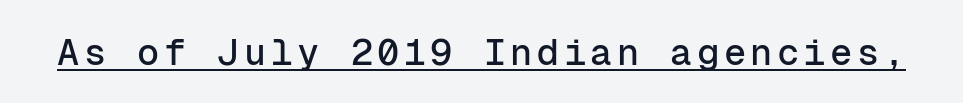
Compared with undecorated copy, this sample adds a rule below the words. Letterform terminals end flat and unadorned throughout the passage. Looks like terminal output: every glyph gets an equal slot. Nope, not italic — everything's standing straight.
